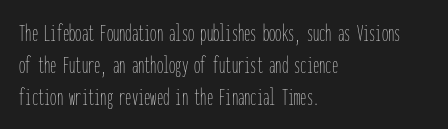
The image shows 25 px text type, upright; set left-aligned, normal line spacing (1.28x), normal letter spacing, not underlined.
